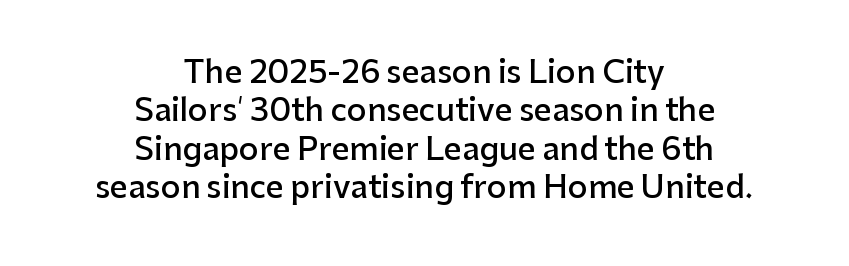
The image shows 31 px semibold sans-serif type, upright; set centered, line spacing 1.24x, normal letter spacing, not underlined; low stroke contrast and a medium x-height.
